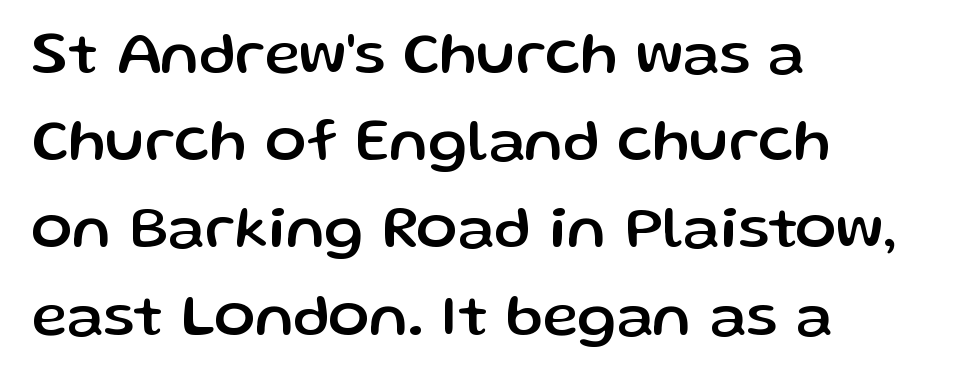
Q: Is the text italic (slanted)? A: No, it is upright.
Q: Is the typeface a serif or a sans-serif typeface? A: Sans-serif.
Q: Is the text underlined? A: No.
Q: How is the paragraph aligned? A: Left-aligned.
Q: Is the spacing between letters normal or unusually wide? A: Normal.
Q: Is the spacing between lines tight, normal or loose? A: Normal.
Q: Width (condensed, normal, or wide)? A: Normal.
Q: Stroke contrast? A: Low.
Q: x-height? A: Medium.
Q: Monospaced? A: No.
